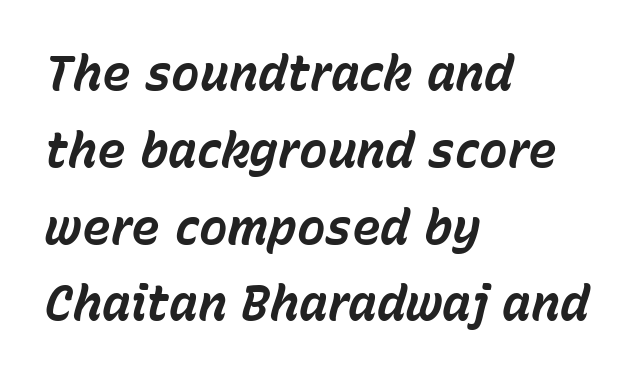
Varying glyph widths throughout — classic text-font behaviour. The text block is weighted toward the left margin, trailing off unevenly rightward. Vertical spacing — default. Just letters on the line, the space beneath them empty. The glyphs look as if they've been sheared to an angle.
